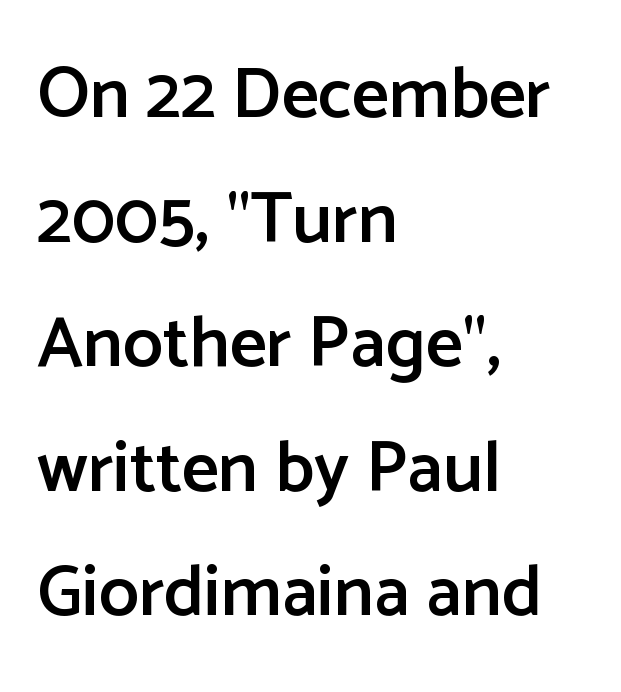
Tall strokes in this sample are plumb rather than angled. The rag falls on the right side of this text block. The letters carry no serifs — their stems end cleanly without finishing strokes. The type is set solid horizontally, with unmodified tracking.
